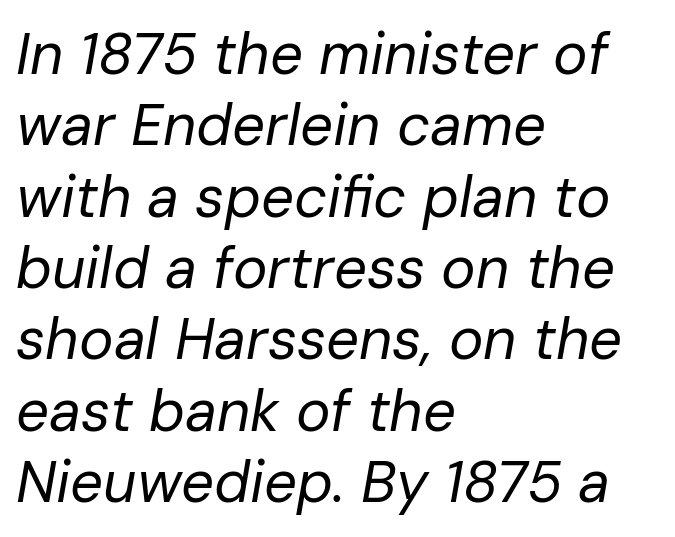
The image shows 58 px regular-weight type, italic (leaning right); set left-aligned, line spacing 1.23x, normal letter spacing, not underlined; low stroke contrast and a medium x-height.
